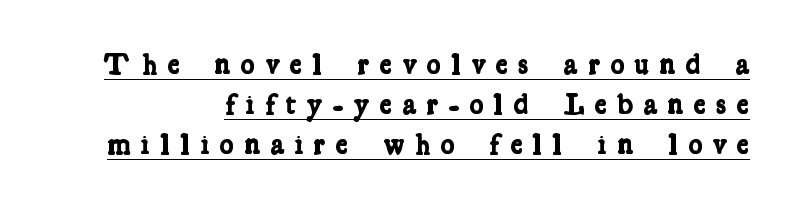
Q: Is the text bold? A: Yes.
Q: Is the typeface a serif or a sans-serif typeface? A: Serif.
Q: Is the text underlined? A: Yes.
Q: Is the spacing between letters normal or unusually wide? A: Unusually wide.
Q: Is the spacing between lines tight, normal or loose? A: Normal.
Q: Width (condensed, normal, or wide)? A: Condensed.
Q: Stroke contrast? A: Low.
Q: x-height? A: Medium.
Q: Monospaced? A: No.
